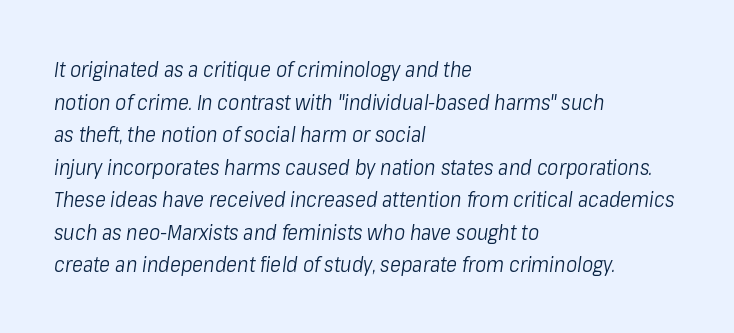
Q: Is the text bold? A: No.
Q: Is the text italic (slanted)? A: Yes, it leans right by about 8 degrees.
Q: Is the text underlined? A: No.
Q: How is the paragraph aligned? A: Left-aligned.
Q: Is the spacing between letters normal or unusually wide? A: Normal.
Q: Is the spacing between lines tight, normal or loose? A: Normal.
